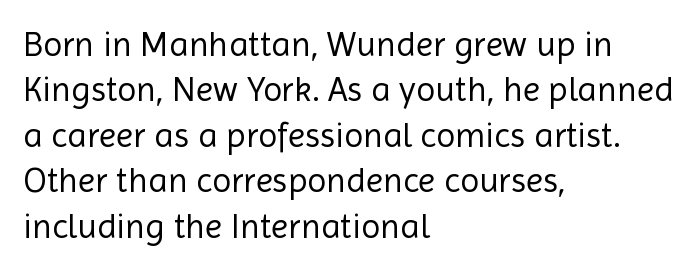
Q: Is the text bold? A: No.
Q: Is the text italic (slanted)? A: No, it is upright.
Q: Is the typeface a serif or a sans-serif typeface? A: Sans-serif.
Q: Is the text underlined? A: No.
Q: How is the paragraph aligned? A: Left-aligned.
Q: Is the spacing between letters normal or unusually wide? A: Normal.
Q: Is the spacing between lines tight, normal or loose? A: Normal.
Q: Width (condensed, normal, or wide)? A: Normal.
Q: x-height? A: Medium.
Q: Monospaced? A: No.
